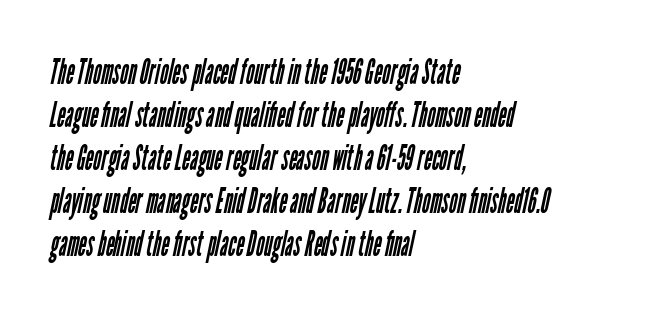
{"serif": "no", "bold": "no", "weight": "regular", "width": "condensed", "stroke_contrast": "low", "x_height": "medium", "monospaced": "no", "underline": "no", "align": "left", "line_spacing_ratio": 1.23, "letter_spacing": "normal", "letter_spacing_em": 0.0, "glyph_px": 35}
